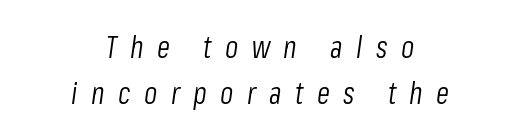
{"italic": "yes", "lean": "right", "slant_degrees": 8, "bold": "no", "weight": "light", "width": "condensed", "stroke_contrast": "low", "x_height": "medium", "monospaced": "no", "underline": "no", "align": "center", "line_spacing": "normal", "line_spacing_ratio": 1.54, "letter_spacing": "wide", "letter_spacing_em": 0.45, "glyph_px": 30}
